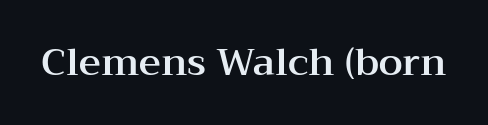
The image shows 38 px wide serif type, upright; set normal letter spacing, not underlined; medium stroke contrast and a medium x-height.
